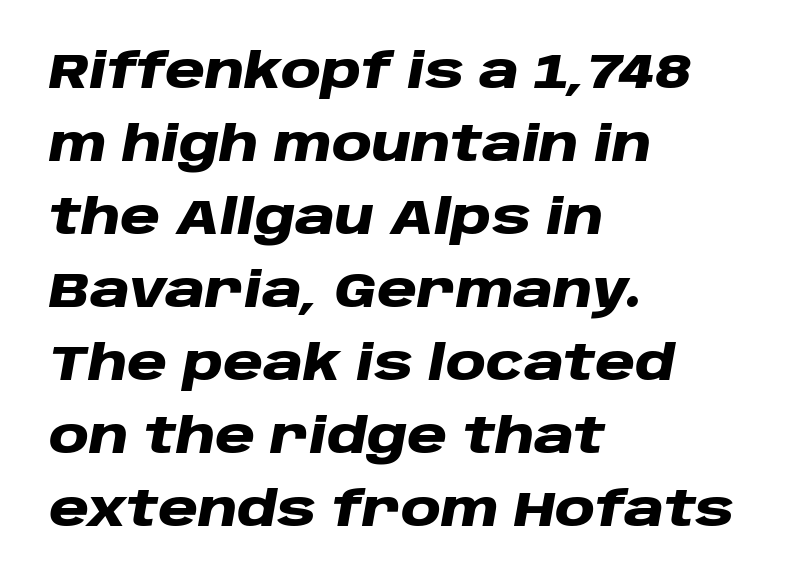
Q: Is the text bold? A: Yes.
Q: Is the text italic (slanted)? A: Yes, it leans right by about 10 degrees.
Q: Is the text underlined? A: No.
Q: How is the paragraph aligned? A: Left-aligned.
Q: Is the spacing between letters normal or unusually wide? A: Normal.
Q: Is the spacing between lines tight, normal or loose? A: Normal.
Q: Width (condensed, normal, or wide)? A: Wide.
Q: Stroke contrast? A: Low.
Q: x-height? A: Large.
Q: Monospaced? A: No.
